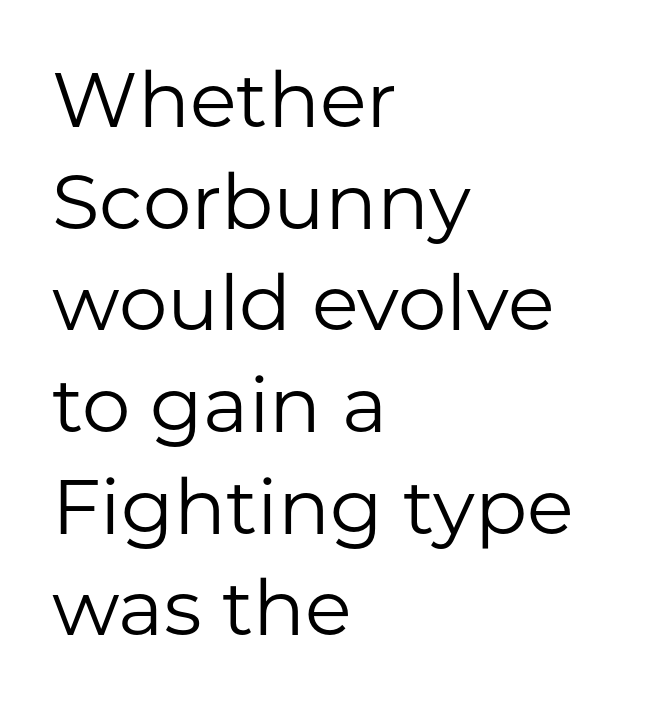
Q: Is the text bold? A: No.
Q: Is the text italic (slanted)? A: No, it is upright.
Q: Is the typeface a serif or a sans-serif typeface? A: Sans-serif.
Q: Is the text underlined? A: No.
Q: How is the paragraph aligned? A: Left-aligned.
Q: Is the spacing between letters normal or unusually wide? A: Normal.
Q: Is the spacing between lines tight, normal or loose? A: Normal.
Q: Width (condensed, normal, or wide)? A: Normal.
Q: Stroke contrast? A: Low.
Q: x-height? A: Medium.
Q: Monospaced? A: No.
